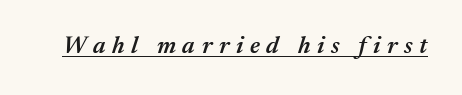
{"italic": "yes", "lean": "right", "slant_degrees": 17, "bold": "semi", "underline": "yes", "letter_spacing": "wide", "letter_spacing_em": 0.28, "glyph_px": 24}
